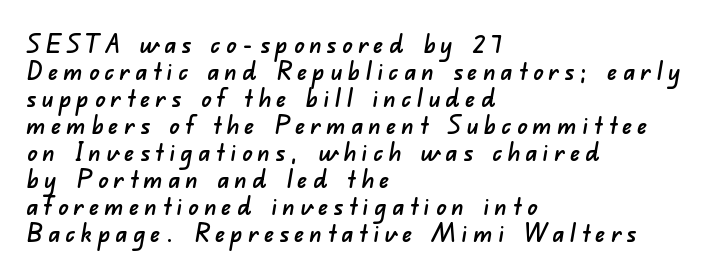
{"underline": "no", "align": "left", "line_spacing": "tight", "line_spacing_ratio": 1.08, "letter_spacing": "wide", "letter_spacing_em": 0.22, "glyph_px": 25}
